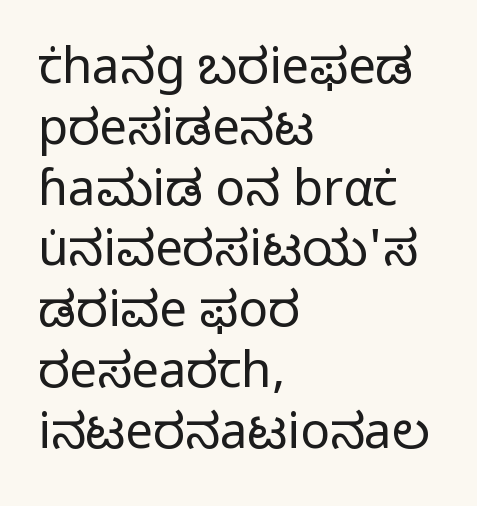
Q: Is the text bold? A: No.
Q: Is the text italic (slanted)? A: No, it is upright.
Q: Is the typeface a serif or a sans-serif typeface? A: Sans-serif.
Q: Is the text underlined? A: No.
Q: How is the paragraph aligned? A: Left-aligned.
Q: Is the spacing between letters normal or unusually wide? A: Normal.
Q: Width (condensed, normal, or wide)? A: Normal.
Q: Stroke contrast? A: Low.
Q: x-height? A: Medium.
Q: Monospaced? A: No.
